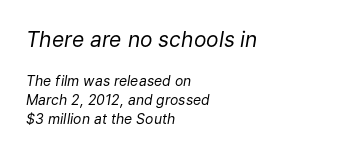
{"italic": "yes", "lean": "right", "slant_degrees": 9, "bold": "no", "underline": "no", "align": "left", "line_spacing": "normal", "line_spacing_ratio": 1.38, "letter_spacing": "normal", "letter_spacing_em": 0.0, "larger_block": "first", "size_ratio": 1.5, "glyph_px": 21}
